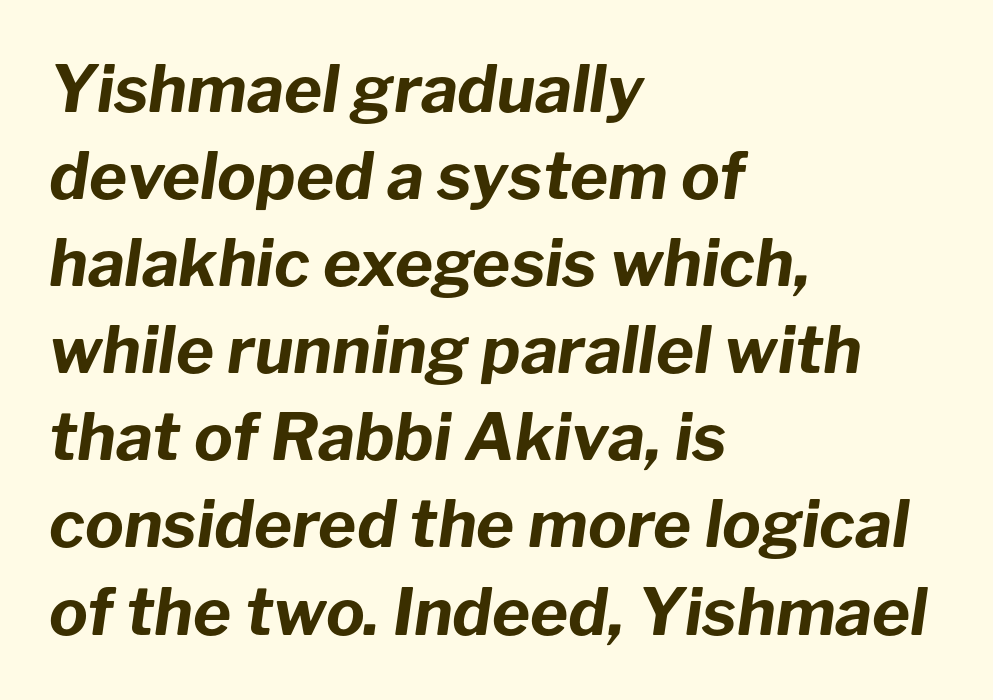
Normally led — the rows are evenly, conventionally spaced. The foot of each line stays bare and open. Is this a fixed-width face? No — the glyphs have proportional, varying widths. This rendering uses left alignment, leaving the right contour irregular.
